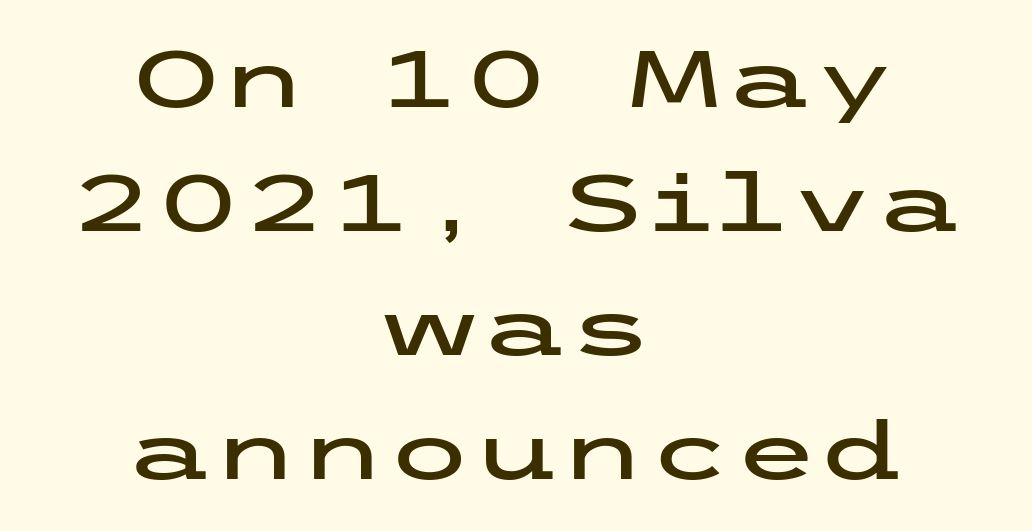
Nope, no serifs anywhere on these letters. The paragraph shown floats in the horizontal middle. The horizontal fit of the characters is conventional and even. Style check: upright. The passage shown is not underscored anywhere. Baseline-to-baseline distance is the conventional proportion of letter height.
